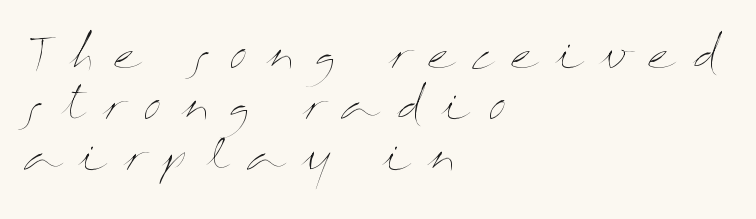
Caption: face not bold, strokes unweighted. Line beginnings align vertically; line endings do not. Plain, unruled lines of type. Look at the tracking — it's clearly loosened, letters drifting apart. This sample has the flowing, uneven cadence of proportional lettering.
